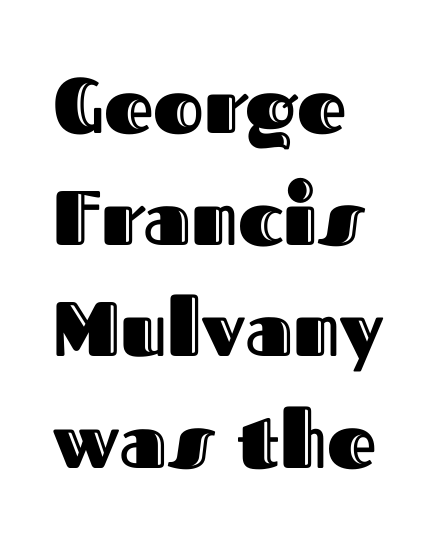
{"italic": "no", "width": "normal", "x_height": "medium", "monospaced": "no", "underline": "no", "align": "left", "line_spacing": "normal", "line_spacing_ratio": 1.45, "letter_spacing": "normal", "letter_spacing_em": 0.0, "glyph_px": 77}
